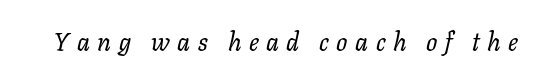
The image shows 25 px text type, italic (leaning right); set unusually wide letter spacing (+0.3 em), not underlined.
